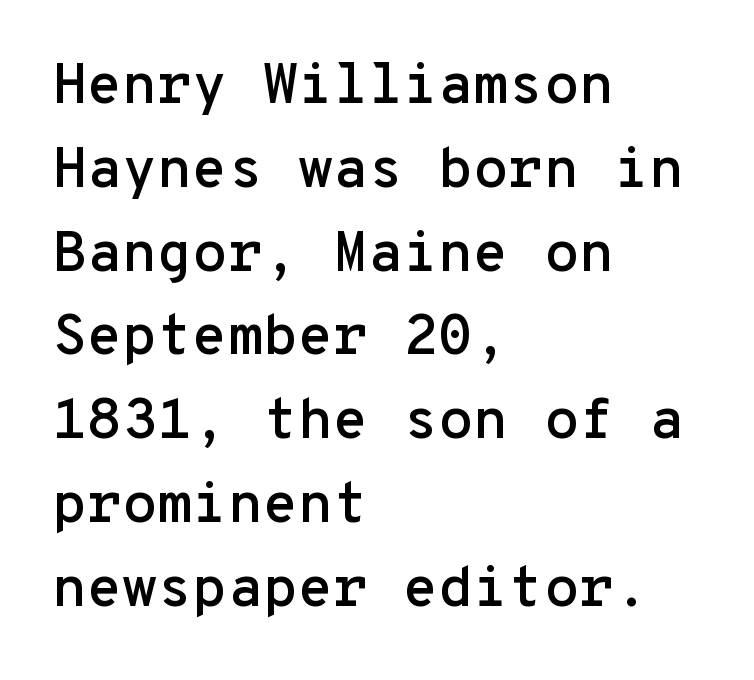
Leading matches the norm, producing a regular column. Caption: multi-line text, flush left, ragged right. The rendering uses typewriter-style spacing with identical character cells. The passage shown is not underscored anywhere.
